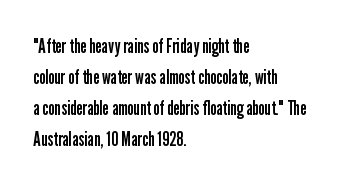
{"italic": "no", "bold": "no", "underline": "no", "align": "left", "line_spacing": "normal", "line_spacing_ratio": 1.55, "letter_spacing": "normal", "letter_spacing_em": 0.0, "glyph_px": 20}
